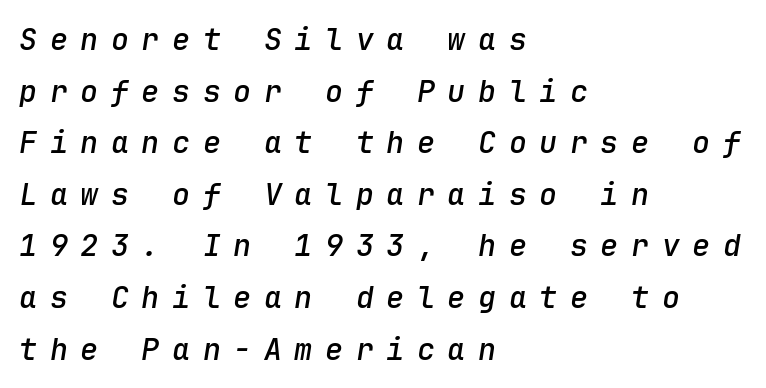
This sample has the even, mechanical cadence of fixed-width lettering. Caption: expanded tracking, letters set apart. Has an underline been added? It has not. The passage is arranged the way most books set body copy — flush left.
